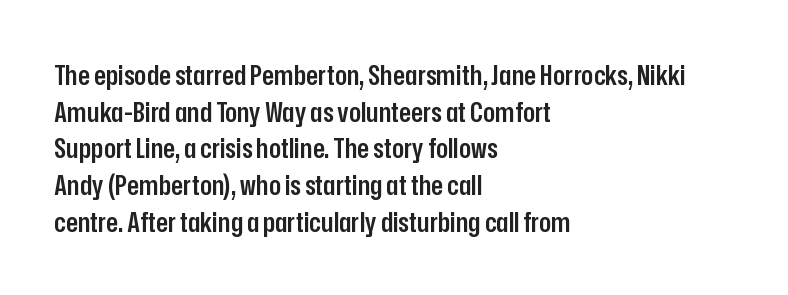
Q: Is the text bold? A: Semi-bold.
Q: Is the text italic (slanted)? A: No, it is upright.
Q: Is the typeface a serif or a sans-serif typeface? A: Sans-serif.
Q: Is the text underlined? A: No.
Q: How is the paragraph aligned? A: Left-aligned.
Q: Is the spacing between letters normal or unusually wide? A: Normal.
Q: Is the spacing between lines tight, normal or loose? A: Normal.
Q: Width (condensed, normal, or wide)? A: Condensed.
Q: Stroke contrast? A: Low.
Q: x-height? A: Medium.
Q: Monospaced? A: No.
